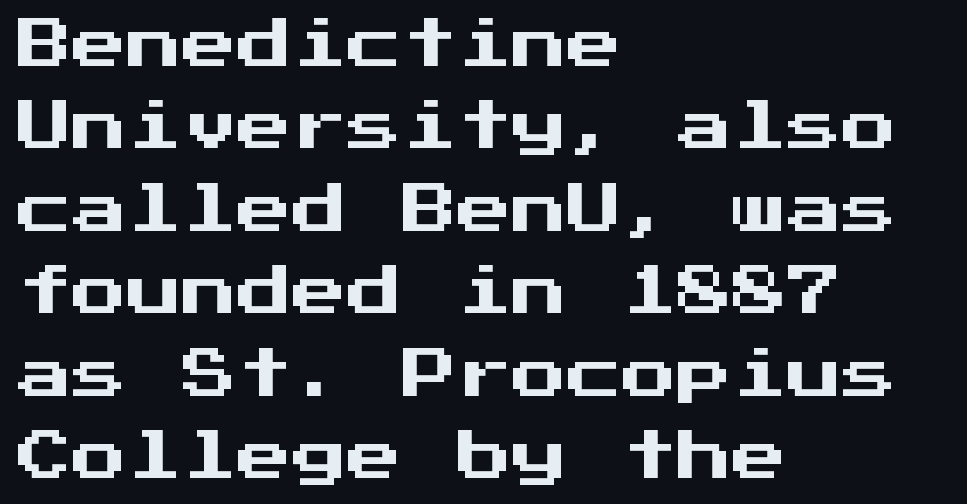
Q: Is the text italic (slanted)? A: No, it is upright.
Q: Is the typeface a serif or a sans-serif typeface? A: Sans-serif.
Q: Is the text underlined? A: No.
Q: How is the paragraph aligned? A: Left-aligned.
Q: Is the spacing between letters normal or unusually wide? A: Normal.
Q: Is the spacing between lines tight, normal or loose? A: Normal.
Q: Width (condensed, normal, or wide)? A: Normal.
Q: Stroke contrast? A: Medium.
Q: x-height? A: Medium.
Q: Monospaced? A: Yes.
